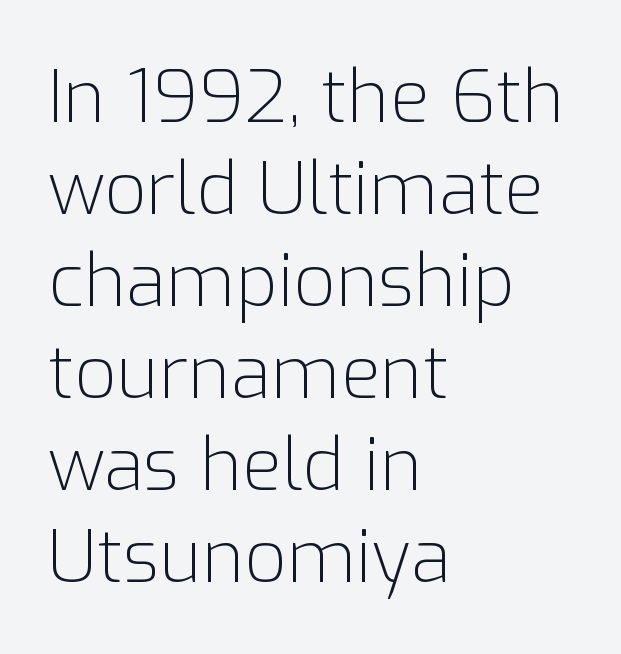
Q: Is the text bold? A: No.
Q: Is the text italic (slanted)? A: No, it is upright.
Q: Is the typeface a serif or a sans-serif typeface? A: Sans-serif.
Q: Is the text underlined? A: No.
Q: How is the paragraph aligned? A: Left-aligned.
Q: Is the spacing between letters normal or unusually wide? A: Normal.
Q: Is the spacing between lines tight, normal or loose? A: Normal.
Q: Width (condensed, normal, or wide)? A: Normal.
Q: Stroke contrast? A: Low.
Q: x-height? A: Medium.
Q: Monospaced? A: No.
